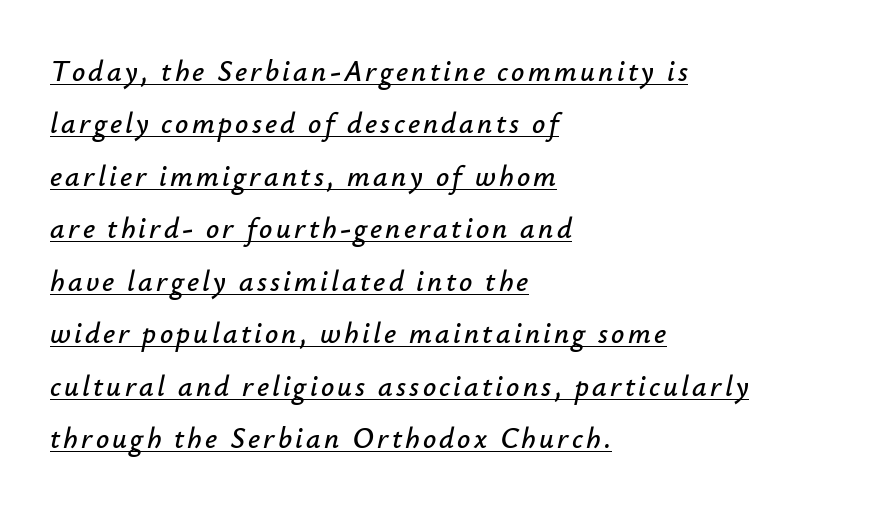
The image shows 29 px text type, italic (leaning right); set left-aligned, line spacing 1.81x, underlined; low stroke contrast and a small x-height.
